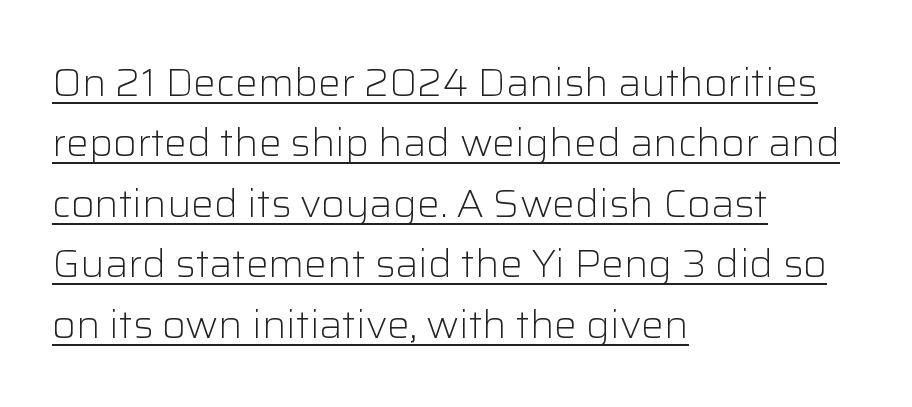
The image shows 38 px light sans-serif type, upright; set left-aligned, normal line spacing (1.59x), normal letter spacing, underlined; low stroke contrast and a medium x-height.
